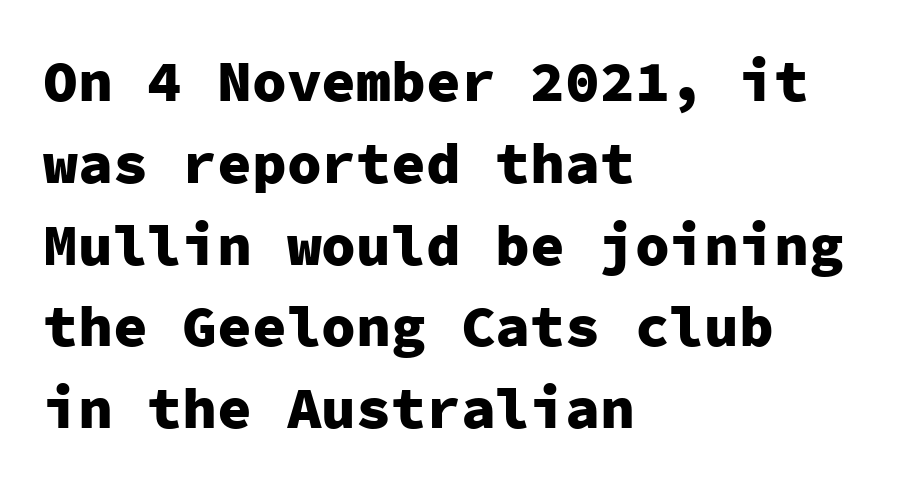
Weight: bold. Every row of glyphs begins at an identical x-position on the left. Descenders are the only things crossing below the line. Typographically, this falls in the sans-serif category. The tracking reads as untouched default to a designer's eye.
